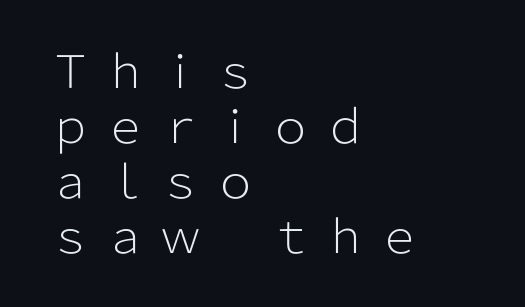
What kind of face is this? One without serifs — a sans. Each line starts at the same left margin while the right side varies. Is this a fixed-width face? No — the glyphs have proportional, varying widths. The strokes carry an ordinary text weight at most.
